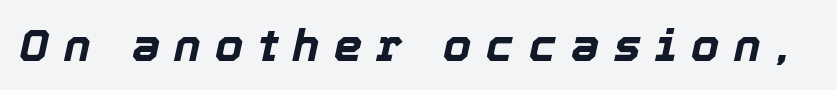
The image shows 45 px bold type, italic (leaning right); set unusually wide letter spacing (+0.32 em), not underlined; a medium x-height.
